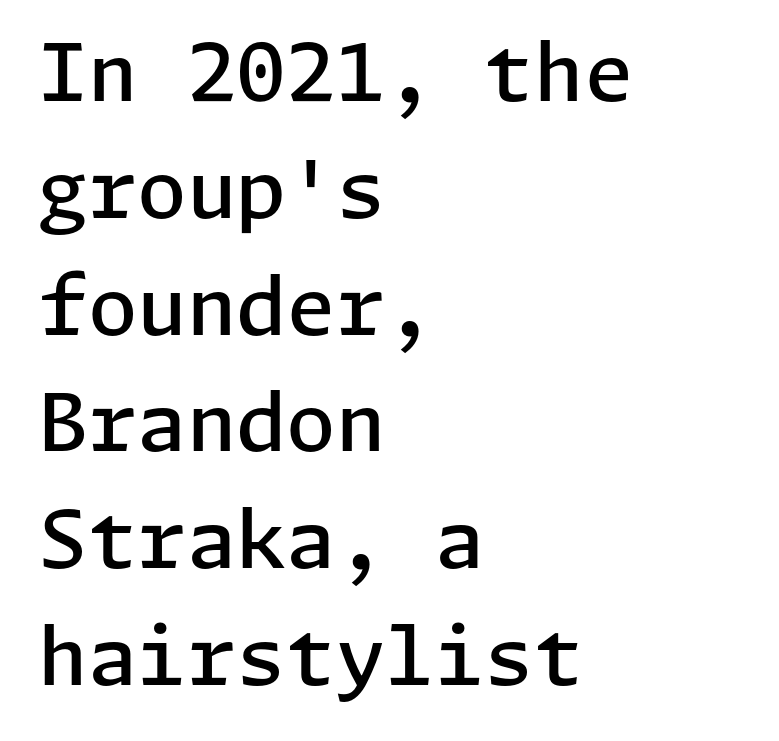
Q: Is the text bold? A: Semi-bold.
Q: Is the text italic (slanted)? A: No, it is upright.
Q: Is the typeface a serif or a sans-serif typeface? A: Sans-serif.
Q: Is the text underlined? A: No.
Q: How is the paragraph aligned? A: Left-aligned.
Q: Is the spacing between letters normal or unusually wide? A: Normal.
Q: Is the spacing between lines tight, normal or loose? A: Normal.
Q: Width (condensed, normal, or wide)? A: Normal.
Q: Stroke contrast? A: Low.
Q: x-height? A: Medium.
